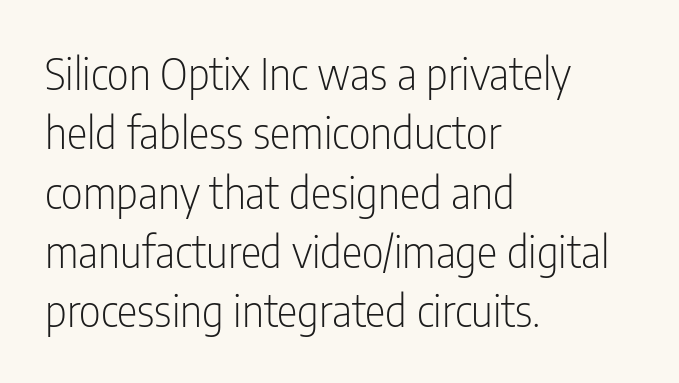
Q: Is the text bold? A: No.
Q: Is the text italic (slanted)? A: No, it is upright.
Q: Is the typeface a serif or a sans-serif typeface? A: Sans-serif.
Q: Is the text underlined? A: No.
Q: How is the paragraph aligned? A: Left-aligned.
Q: Is the spacing between letters normal or unusually wide? A: Normal.
Q: Is the spacing between lines tight, normal or loose? A: Normal.
Q: Width (condensed, normal, or wide)? A: Condensed.
Q: Stroke contrast? A: Low.
Q: x-height? A: Medium.
Q: Monospaced? A: No.
